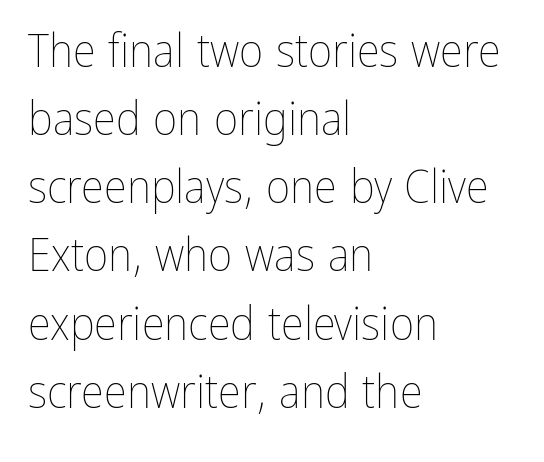
The image shows 47 px thin, condensed type, upright; set left-aligned, normal line spacing (1.45x), normal letter spacing, not underlined; low stroke contrast and a medium x-height.
